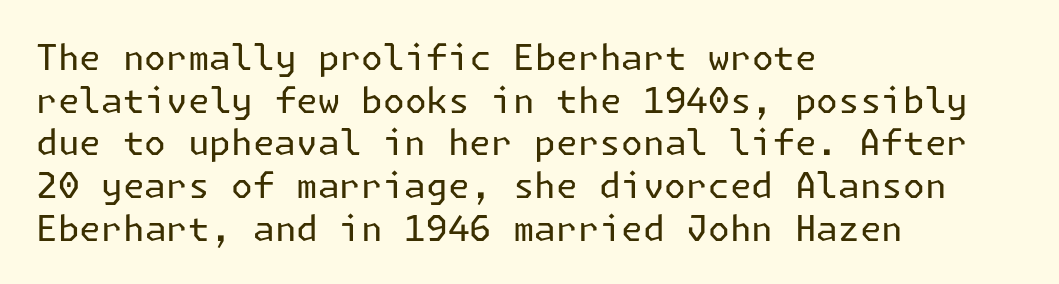
{"serif": "no", "italic": "no", "bold": "no", "weight": "regular", "width": "normal", "stroke_contrast": "low", "x_height": "medium", "underline": "no", "align": "left", "line_spacing_ratio": 1.22, "letter_spacing": "normal", "letter_spacing_em": 0.0, "glyph_px": 35}
